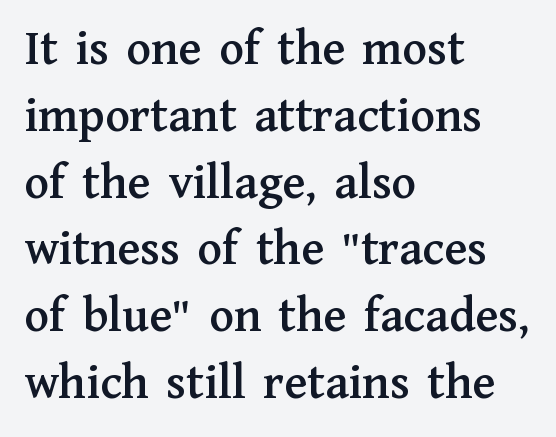
Q: Is the text italic (slanted)? A: No, it is upright.
Q: Is the typeface a serif or a sans-serif typeface? A: Serif.
Q: Is the text underlined? A: No.
Q: How is the paragraph aligned? A: Left-aligned.
Q: Is the spacing between letters normal or unusually wide? A: Normal.
Q: Is the spacing between lines tight, normal or loose? A: Normal.
Q: Width (condensed, normal, or wide)? A: Normal.
Q: Stroke contrast? A: Medium.
Q: x-height? A: Medium.
Q: Monospaced? A: No.
